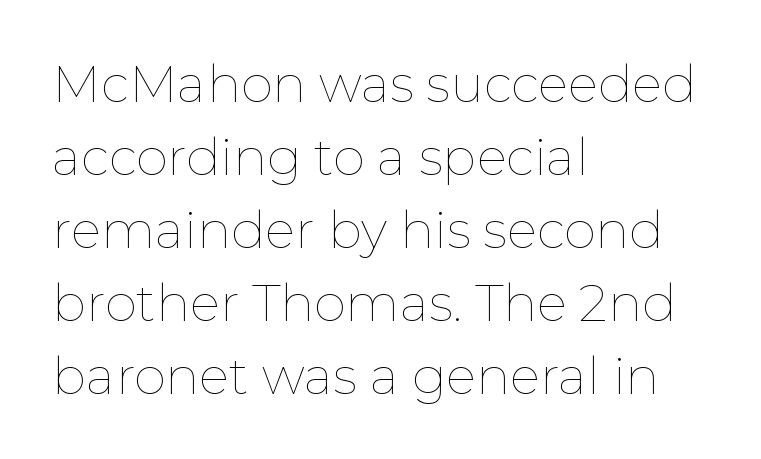
{"italic": "no", "bold": "no", "weight": "thin", "width": "normal", "stroke_contrast": "low", "x_height": "medium", "monospaced": "no", "underline": "no", "align": "left", "line_spacing": "normal", "line_spacing_ratio": 1.43, "letter_spacing": "normal", "letter_spacing_em": 0.0, "glyph_px": 51}
